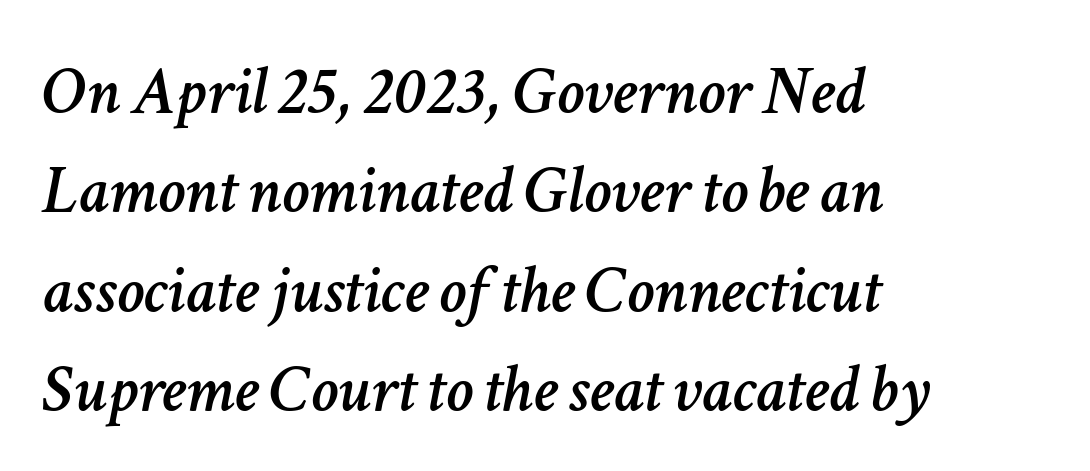
{"italic": "yes", "lean": "right", "slant_degrees": 11, "width": "normal", "stroke_contrast": "low", "x_height": "medium", "monospaced": "no", "underline": "no", "align": "left", "line_spacing": "normal", "line_spacing_ratio": 1.44, "letter_spacing": "normal", "letter_spacing_em": 0.0, "glyph_px": 69}
